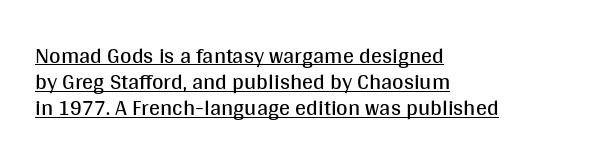
{"italic": "no", "bold": "no", "underline": "yes", "align": "left", "line_spacing_ratio": 1.19, "letter_spacing": "normal", "letter_spacing_em": 0.0, "glyph_px": 22}
